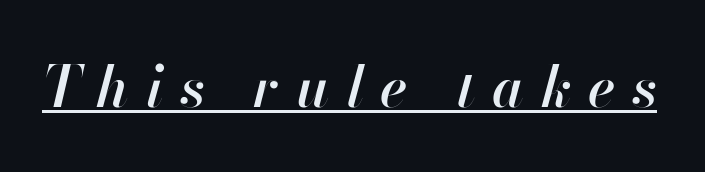
{"italic": "yes", "lean": "right", "slant_degrees": 13, "bold": "semi", "weight": "semibold", "width": "normal", "stroke_contrast": "high", "x_height": "small", "monospaced": "no", "underline": "yes", "letter_spacing": "wide", "letter_spacing_em": 0.3, "glyph_px": 57}
